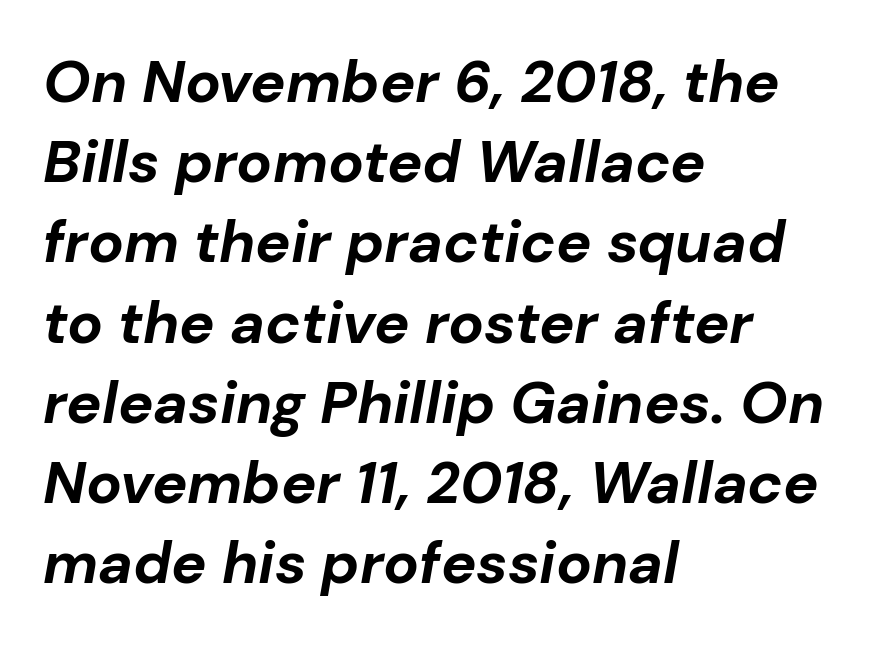
{"italic": "yes", "lean": "right", "slant_degrees": 10, "bold": "yes", "weight": "bold", "width": "normal", "stroke_contrast": "low", "x_height": "medium", "monospaced": "no", "underline": "no", "align": "left", "line_spacing": "normal", "line_spacing_ratio": 1.36, "letter_spacing": "normal", "letter_spacing_em": 0.0, "glyph_px": 59}
